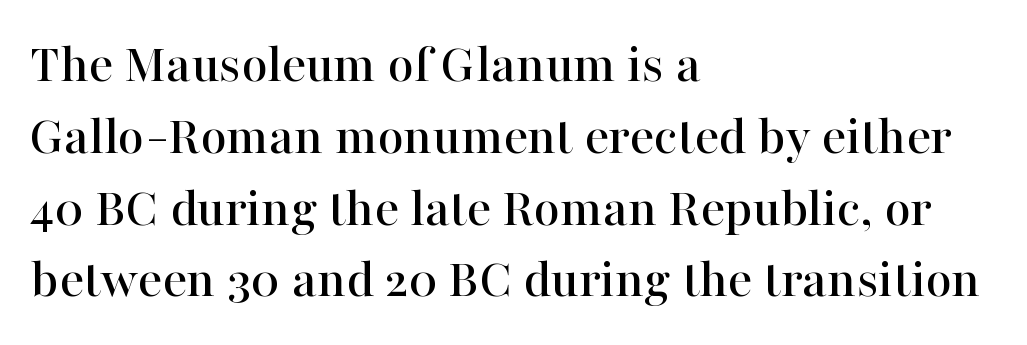
The glyphs in this specimen are seriffed. The rendering anchors every line to the left-hand side. Here the designer chose a conventional face with non-uniform glyph widths. Has an underline been added? It has not. This rendering leaves character spacing at its baseline value.
